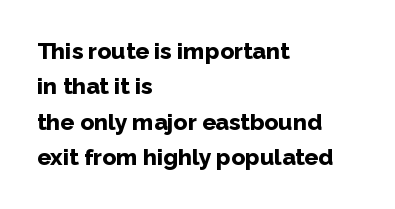
The strip under each line holds only bare page. The designer left line spacing at the default. Typeset ragged right — the left edge is the straight one. Heavy-handed strokes throughout: this text is bold.
